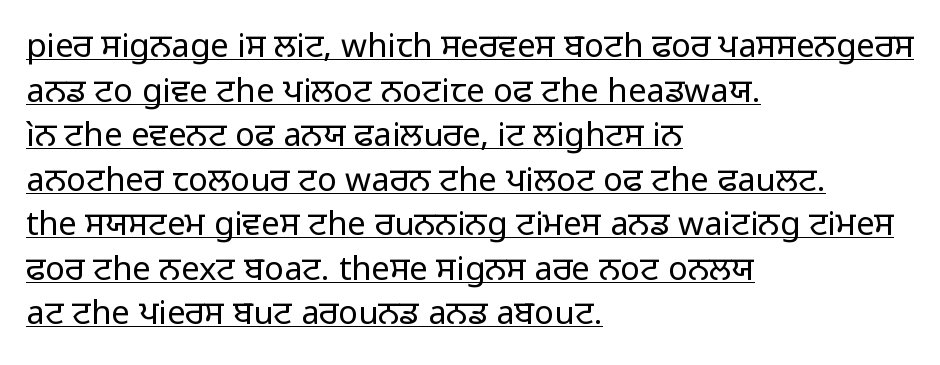
Observe the ordinary spacing: letters are neighbours, not strangers. You can tell from the bare stems that sans-serif type was used. Is there an underline? Yes — a line sits under the letters. Teacher's note: observe the even left margin — that is flush-left alignment. These lines sit exactly where default settings would place them. The passage shown is typed in a proportional face where columns would drift.
